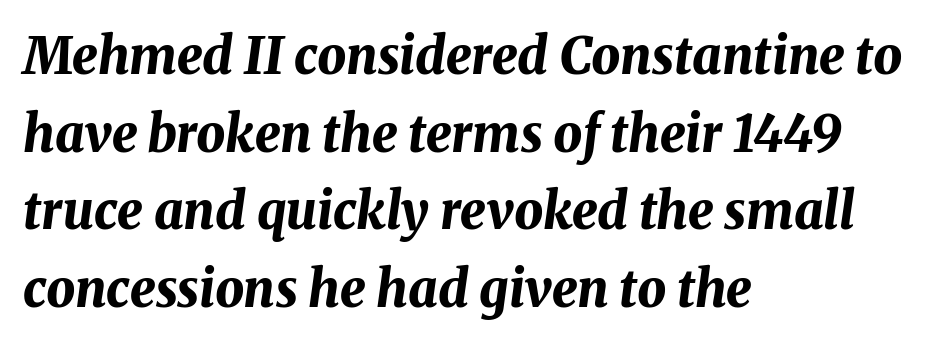
The image shows 51 px bold type, italic (leaning right); set left-aligned, normal line spacing (1.52x), normal letter spacing, not underlined; medium stroke contrast and a medium x-height.
